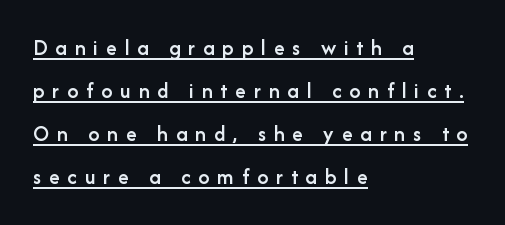
The image shows 22 px text type, upright; set left-aligned, loose line spacing (1.95x), unusually wide letter spacing (+0.36 em), underlined.
